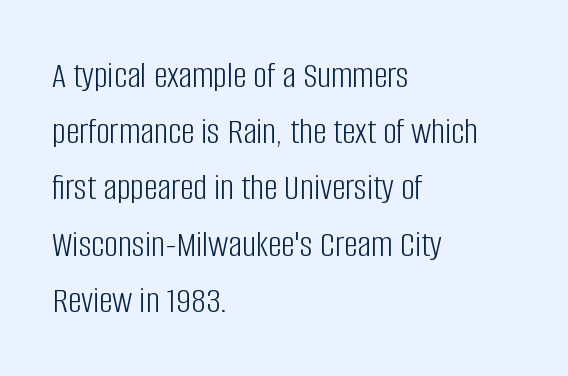
When letters stand straight like this, we call the style roman or upright. Look at the tracking — it's just the regular setting, nothing added. The strokes are not fattened; the text isn't bold. These lines are rendered in a variable-pitch font. The rendering uses a moderate line-height, typical for paragraphs.
